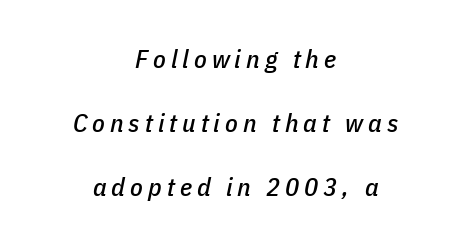
Q: Is the text italic (slanted)? A: Yes, it leans right by about 11 degrees.
Q: Is the text underlined? A: No.
Q: How is the paragraph aligned? A: Centered.
Q: Is the spacing between lines tight, normal or loose? A: Loose.
